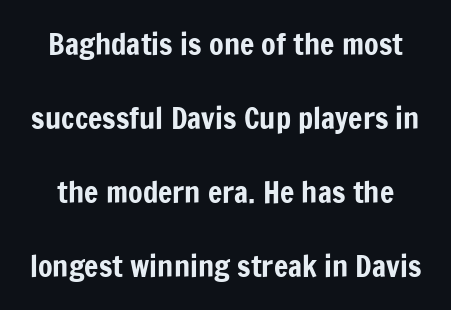
{"serif": "no", "italic": "no", "width": "condensed", "stroke_contrast": "low", "x_height": "medium", "monospaced": "no", "underline": "no", "line_spacing": "loose", "line_spacing_ratio": 2.47, "letter_spacing": "normal", "letter_spacing_em": 0.0, "glyph_px": 30}
